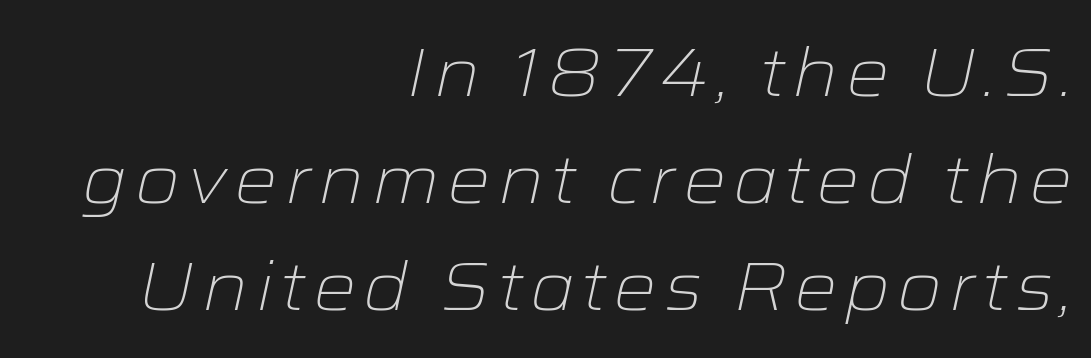
In CSS terms this would be text-align: right. No chunkiness to these letters — they're not bold. In terms of posture, this sample is oblique. The specimen omits any rule beneath the text block's lines. Do the characters align in a grid? No, the font is proportional. Reading down the column, the eye jumps a familiar distance to each next line.
